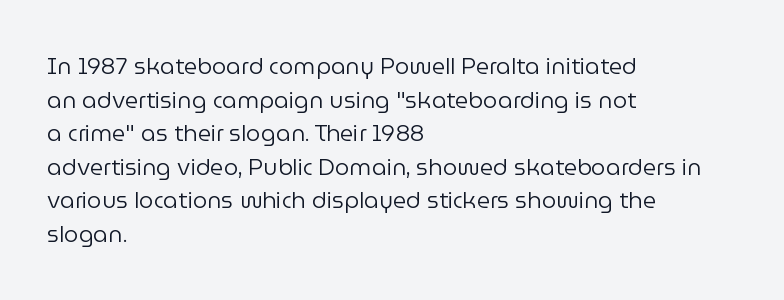
What stands out about the letter spacing? Nothing — it is the standard amount. Type without underlining. You can tell it's not italic because the verticals are truly vertical. Is there much room between lines? A standard amount, neither cramped nor airy.
